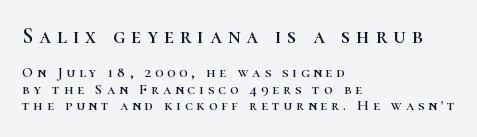
{"italic": "no", "underline": "no", "align": "left", "line_spacing": "tight", "line_spacing_ratio": 1.08, "letter_spacing": "wide", "letter_spacing_em": 0.26, "larger_block": "first", "size_ratio": 1.47, "glyph_px": 22}
